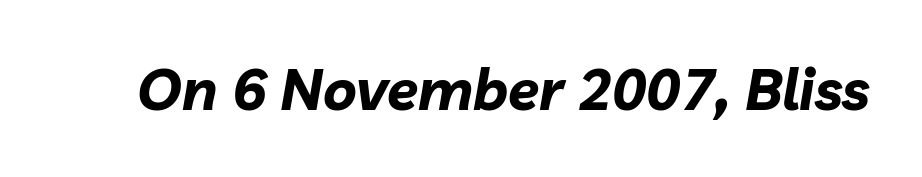
The passage shown is not underscored anywhere. A typesetter would call this proportional, since set widths differ per character. Standard letterfit; no display-style spreading of the glyphs. Would a proofreader flag this as italicized? Yes.
